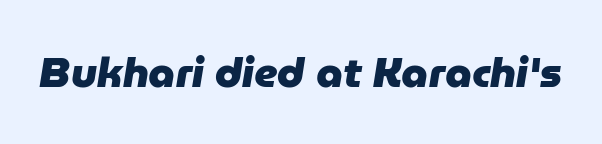
The image shows 42 px heavy type, italic (leaning right); set normal letter spacing, not underlined; low stroke contrast and a medium x-height.
